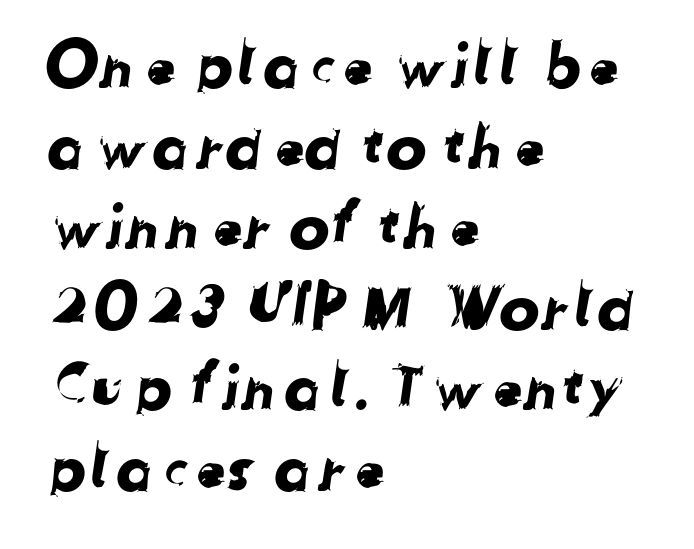
The image shows 61 px sans-serif type; set left-aligned, normal line spacing (1.32x), normal letter spacing, not underlined; low stroke contrast and a medium x-height.
